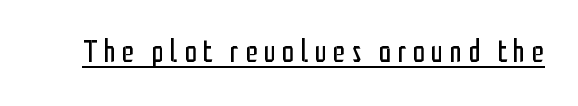
Q: Is the text bold? A: No.
Q: Is the text italic (slanted)? A: No, it is upright.
Q: Is the typeface a serif or a sans-serif typeface? A: Sans-serif.
Q: Is the text underlined? A: Yes.
Q: Is the spacing between letters normal or unusually wide? A: Unusually wide.
Q: Width (condensed, normal, or wide)? A: Condensed.
Q: Stroke contrast? A: Low.
Q: x-height? A: Medium.
Q: Monospaced? A: No.
